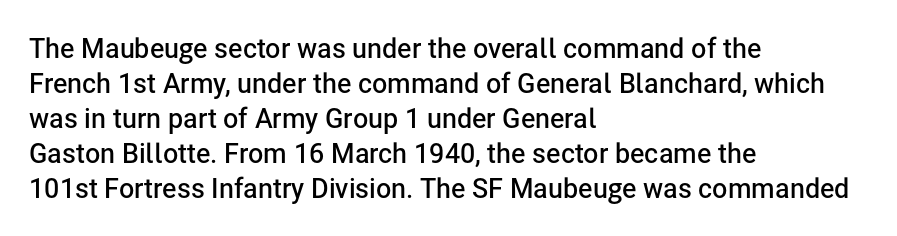
Q: Is the text bold? A: Semi-bold.
Q: Is the text italic (slanted)? A: No, it is upright.
Q: Is the text underlined? A: No.
Q: How is the paragraph aligned? A: Left-aligned.
Q: Is the spacing between letters normal or unusually wide? A: Normal.
Q: Is the spacing between lines tight, normal or loose? A: Normal.
